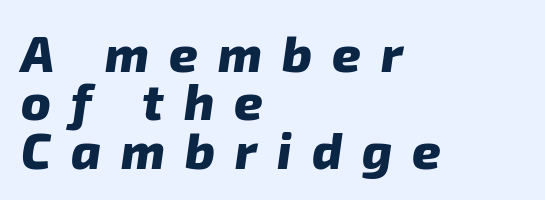
Its strokes are broad and dark, the hallmark of bold type. Summary of vertical rhythm: compact, with narrow interline spacing. Examine the stroke ends and you'll find no serifs. The paragraph shown leans on its left margin. Note the varied advance widths — an 'i' is clearly narrower than an 'm'. The words here are not underlined.
